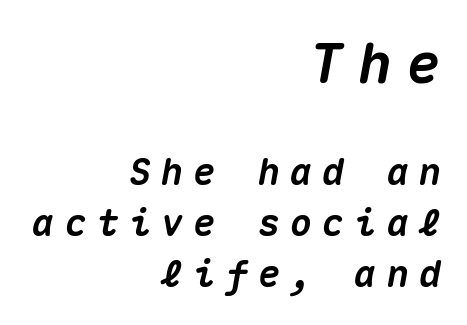
The image shows 56 px heavy type, italic (leaning right), monospaced; set right-aligned, normal line spacing (1.38x), unusually wide letter spacing (+0.27 em), not underlined; the first (top) block is 1.51x larger; medium stroke contrast and a medium x-height.
